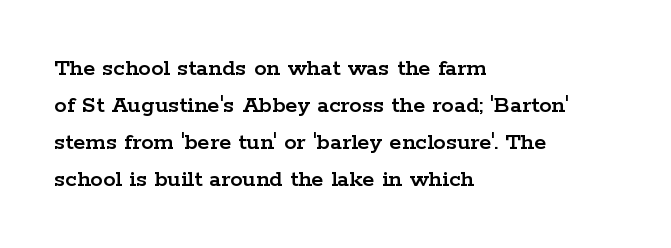
Q: Is the text italic (slanted)? A: No, it is upright.
Q: Is the text underlined? A: No.
Q: How is the paragraph aligned? A: Left-aligned.
Q: Is the spacing between letters normal or unusually wide? A: Normal.
Q: Is the spacing between lines tight, normal or loose? A: Normal.
